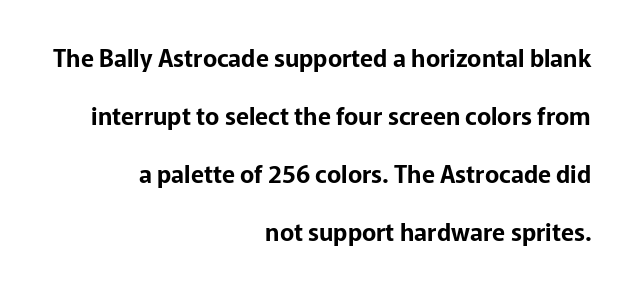
{"italic": "no", "underline": "no", "align": "right", "line_spacing": "loose", "line_spacing_ratio": 2.42, "letter_spacing": "normal", "letter_spacing_em": 0.0, "glyph_px": 24}
